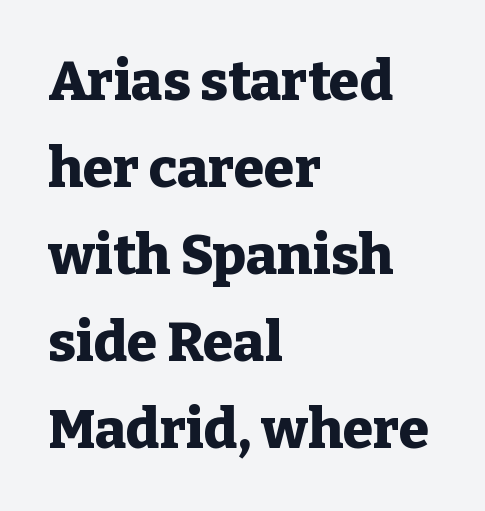
The image shows 55 px heavy serif type, upright; set left-aligned, normal line spacing (1.58x), normal letter spacing, not underlined; low stroke contrast and a medium x-height.
